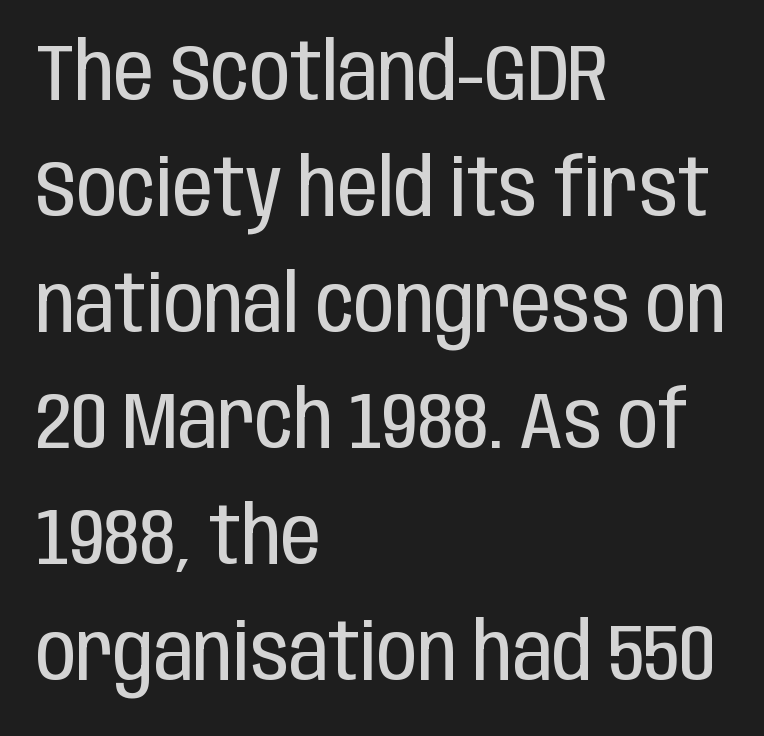
Descender tails drop into unmarked territory. Alignment: flush left. What's the leading like? Ordinary, nothing unusual. Each letter's strokes conclude bluntly, with no projecting serifs. The gaps between neighbouring characters are ordinary and unremarkable.
